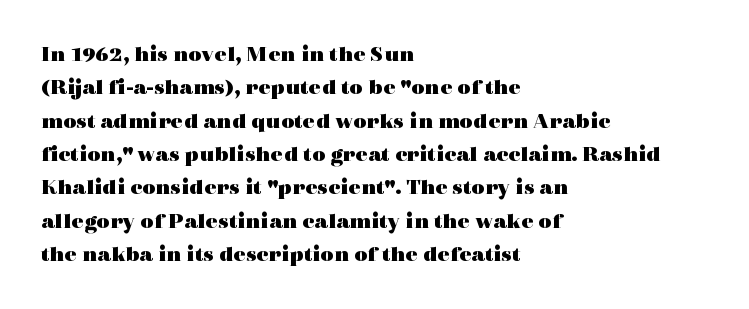
Q: Is the text bold? A: Yes.
Q: Is the text italic (slanted)? A: No, it is upright.
Q: Is the text underlined? A: No.
Q: How is the paragraph aligned? A: Left-aligned.
Q: Is the spacing between letters normal or unusually wide? A: Normal.
Q: Is the spacing between lines tight, normal or loose? A: Normal.
